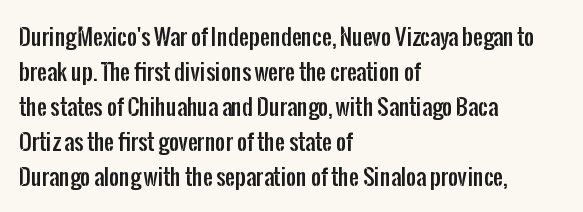
{"italic": "no", "underline": "no", "align": "left", "line_spacing": "normal", "line_spacing_ratio": 1.59, "letter_spacing": "normal", "letter_spacing_em": 0.0, "glyph_px": 22}
